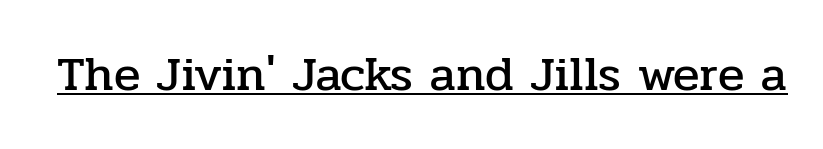
The image shows 49 px serif type, upright; set normal letter spacing, underlined; low stroke contrast and a medium x-height.
